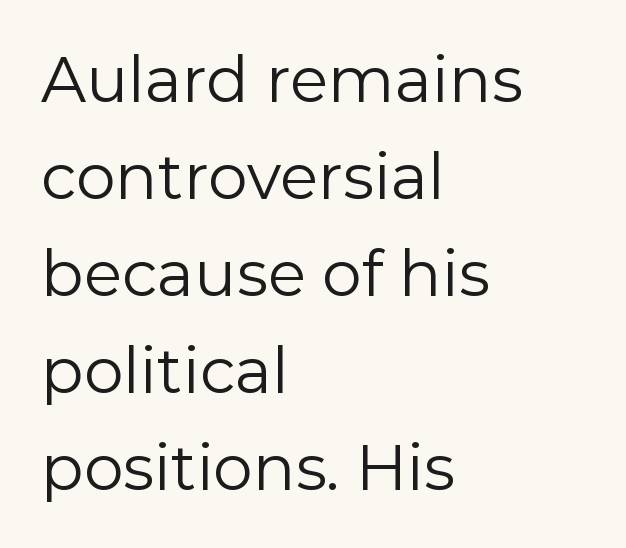
{"serif": "no", "italic": "no", "bold": "no", "weight": "regular", "width": "normal", "stroke_contrast": "low", "x_height": "medium", "monospaced": "no", "underline": "no", "align": "left", "line_spacing": "normal", "line_spacing_ratio": 1.54, "letter_spacing": "normal", "letter_spacing_em": 0.0, "glyph_px": 63}
